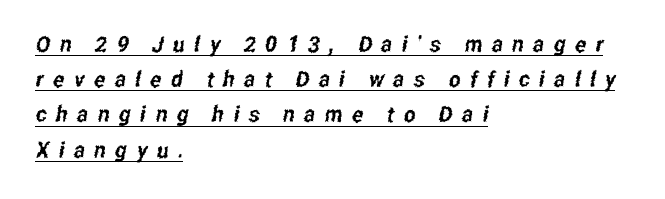
Q: Is the text underlined? A: Yes.
Q: How is the paragraph aligned? A: Left-aligned.
Q: Is the spacing between letters normal or unusually wide? A: Unusually wide.
Q: Is the spacing between lines tight, normal or loose? A: Normal.
